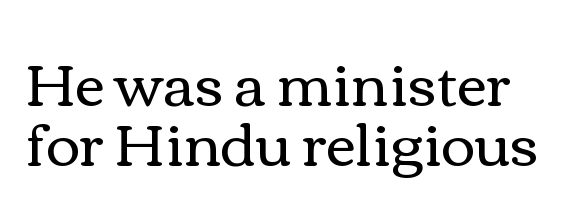
{"italic": "no", "bold": "no", "weight": "regular", "width": "wide", "stroke_contrast": "medium", "x_height": "medium", "monospaced": "no", "underline": "no", "line_spacing": "tight", "line_spacing_ratio": 1.04, "letter_spacing": "normal", "letter_spacing_em": 0.0, "glyph_px": 58}
